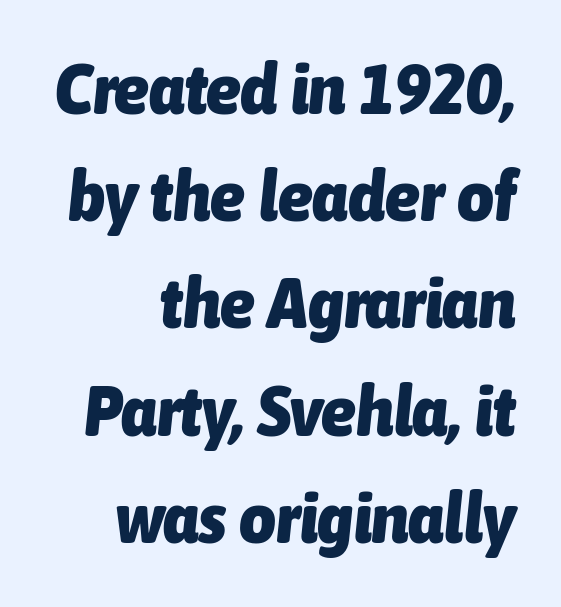
A dark, heavy texture on the line: the type is bold. Here the designer chose a conventional face with non-uniform glyph widths. No extra tracking has been applied to these lines. Line ends are locked; line starts wander. A typesetter would mark this as italic.
